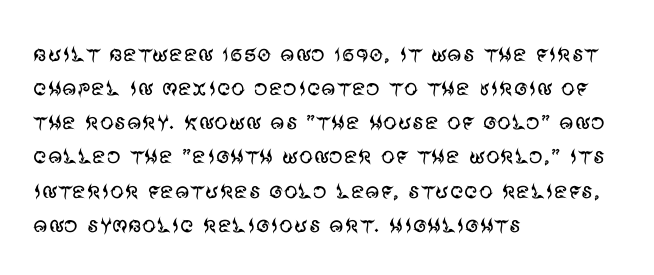
The lines in this sample share a left origin and differ only in where they stop. Tall strokes in this sample are plumb rather than angled. The letters advance in unequal steps, a hallmark of proportional type. Observe the ordinary spacing: letters are neighbours, not strangers.
